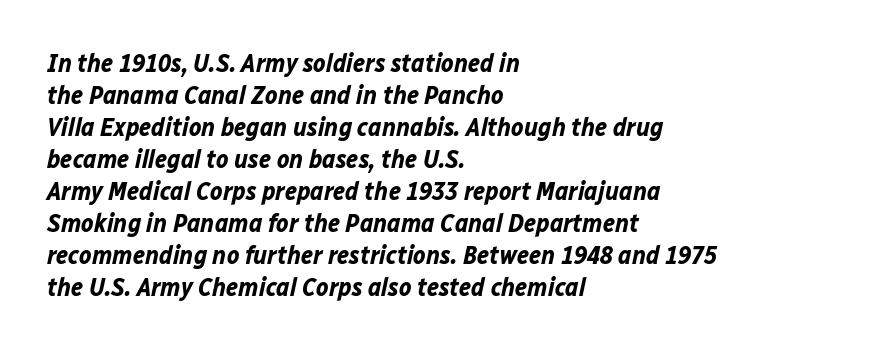
Q: Is the text bold? A: Yes.
Q: Is the text italic (slanted)? A: Yes, it leans right by about 12 degrees.
Q: Is the text underlined? A: No.
Q: How is the paragraph aligned? A: Left-aligned.
Q: Is the spacing between letters normal or unusually wide? A: Normal.
